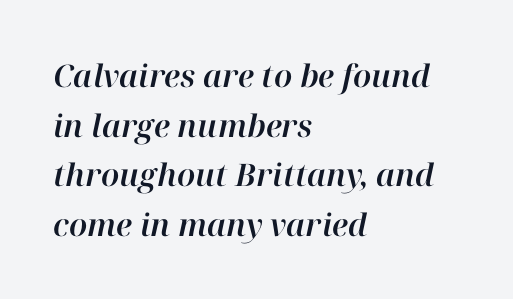
The type is set solid horizontally, with unmodified tracking. The compositor pushed each line to the left boundary. Do the characters align in a grid? No, the font is proportional. The gap between lines stays unmarked. This sample keeps an unexceptional amount of space between lines. The passage shown leans; its letterforms are oblique.
